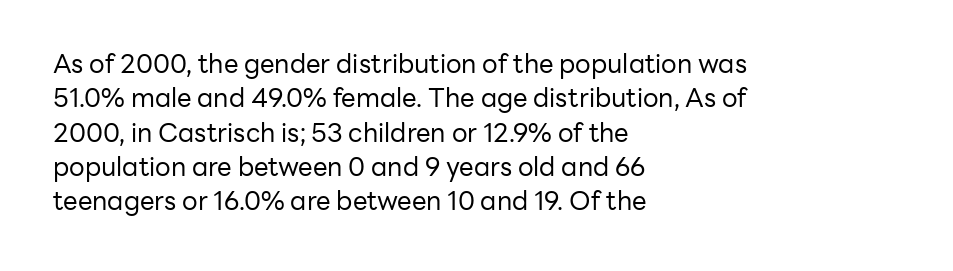
Q: Is the text bold? A: No.
Q: Is the text italic (slanted)? A: No, it is upright.
Q: Is the text underlined? A: No.
Q: How is the paragraph aligned? A: Left-aligned.
Q: Is the spacing between letters normal or unusually wide? A: Normal.
Q: Is the spacing between lines tight, normal or loose? A: Normal.
